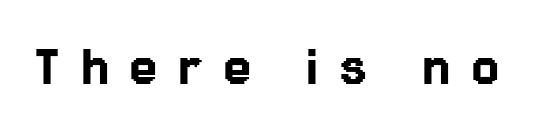
{"serif": "no", "italic": "no", "width": "normal", "stroke_contrast": "low", "x_height": "medium", "monospaced": "no", "underline": "no", "letter_spacing": "wide", "letter_spacing_em": 0.32, "glyph_px": 64}
